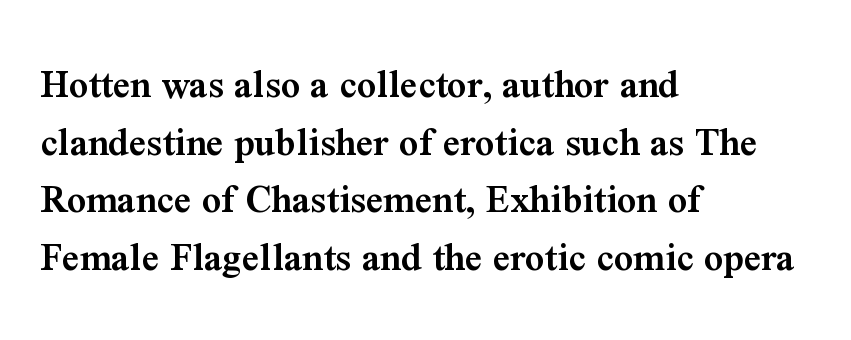
{"serif": "yes", "italic": "no", "bold": "semi", "weight": "semibold", "width": "normal", "stroke_contrast": "medium", "x_height": "medium", "monospaced": "no", "underline": "no", "align": "left", "line_spacing": "normal", "line_spacing_ratio": 1.37, "letter_spacing": "normal", "letter_spacing_em": 0.0, "glyph_px": 42}
